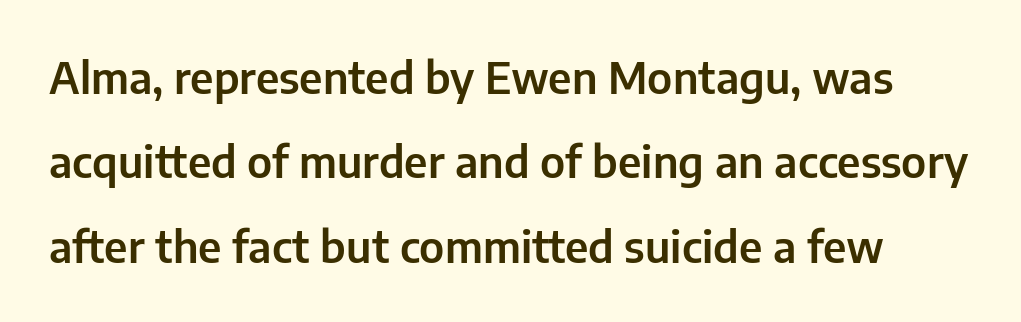
{"serif": "no", "italic": "no", "width": "normal", "stroke_contrast": "low", "x_height": "medium", "monospaced": "no", "underline": "no", "line_spacing": "loose", "line_spacing_ratio": 1.96, "letter_spacing": "normal", "letter_spacing_em": 0.0, "glyph_px": 43}
